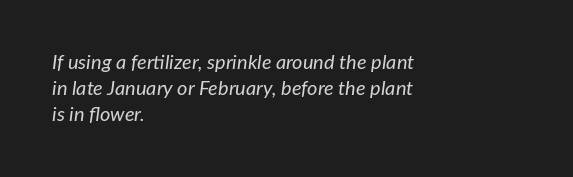
Q: Is the text bold? A: No.
Q: Is the text italic (slanted)? A: Yes, it leans right by about 7 degrees.
Q: Is the text underlined? A: No.
Q: How is the paragraph aligned? A: Left-aligned.
Q: Is the spacing between letters normal or unusually wide? A: Normal.
Q: Is the spacing between lines tight, normal or loose? A: Normal.
